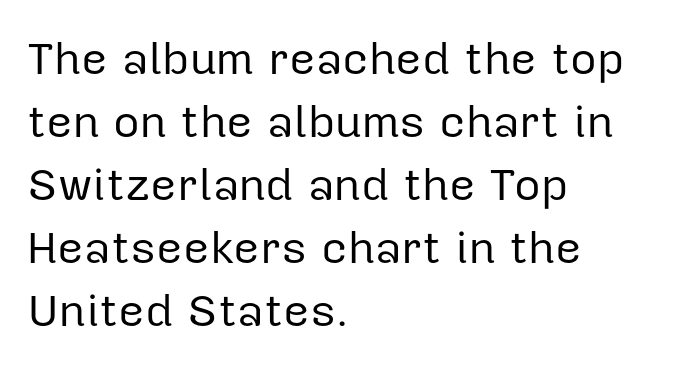
The image shows 46 px regular-weight sans-serif type, upright; set left-aligned, normal line spacing (1.37x), normal letter spacing, not underlined; low stroke contrast and a medium x-height.
